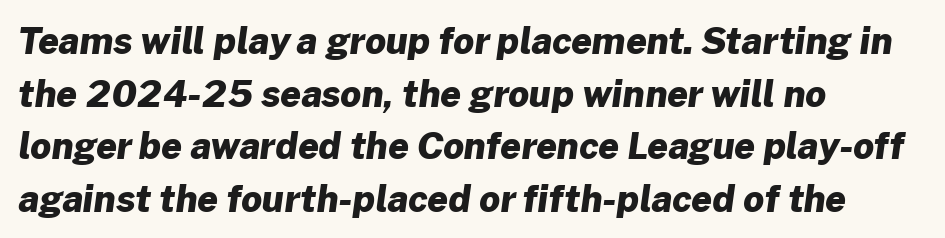
The image shows 36 px heavy sans-serif type; set left-aligned, normal line spacing (1.46x), normal letter spacing, not underlined; low stroke contrast and a medium x-height.
